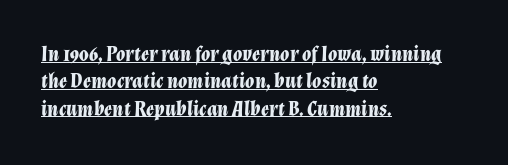
{"italic": "yes", "lean": "right", "slant_degrees": 12, "bold": "yes", "underline": "yes", "align": "left", "line_spacing": "normal", "line_spacing_ratio": 1.3, "letter_spacing": "normal", "letter_spacing_em": 0.0, "glyph_px": 21}
